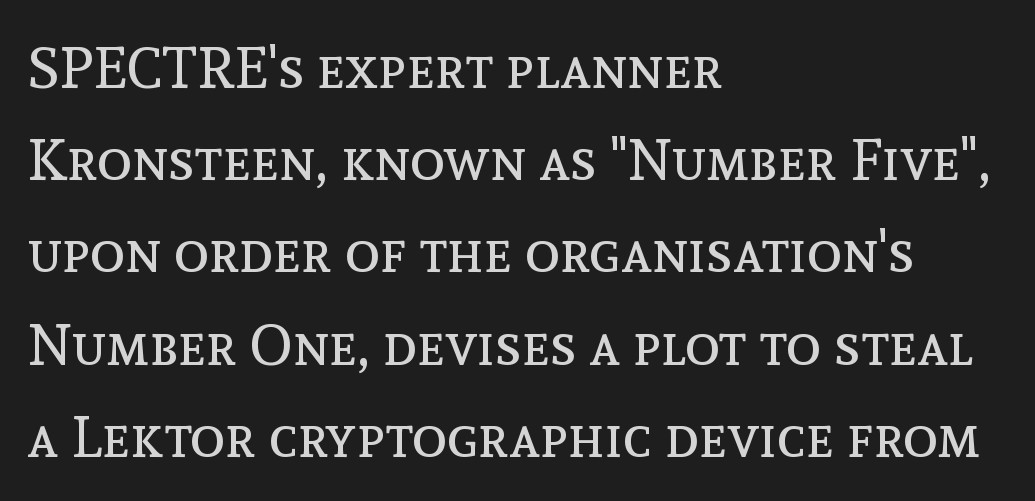
No heavy texture on the line: the type isn't bold. No word sits above an underline. Standard letterfit; no display-style spreading of the glyphs. Leading matches the norm, producing a regular column. Does the lettering tilt? It doesn't — this is upright. A student would call this left alignment; a typographer would say flush left, rag right.
